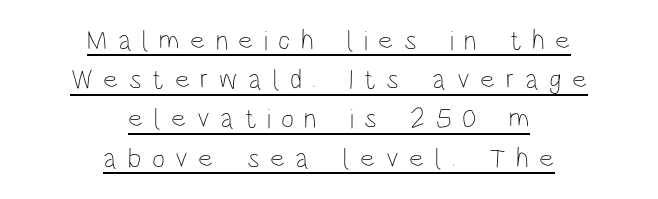
Q: Is the text bold? A: No.
Q: Is the text italic (slanted)? A: No, it is upright.
Q: Is the text underlined? A: Yes.
Q: How is the paragraph aligned? A: Centered.
Q: Is the spacing between letters normal or unusually wide? A: Unusually wide.
Q: Is the spacing between lines tight, normal or loose? A: Normal.
Q: Width (condensed, normal, or wide)? A: Condensed.
Q: Stroke contrast? A: Low.
Q: x-height? A: Large.
Q: Monospaced? A: No.
